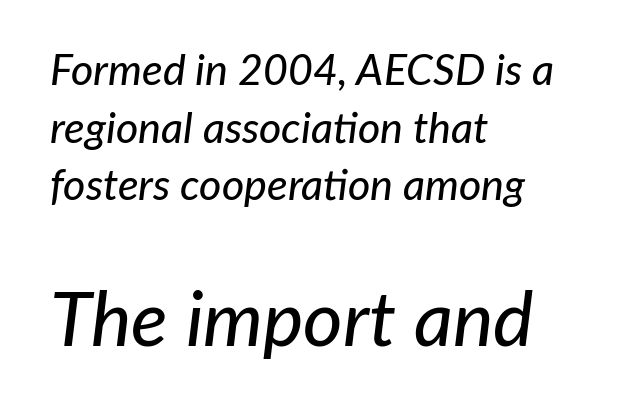
Q: Is the text italic (slanted)? A: Yes, it leans right by about 7 degrees.
Q: Is the text underlined? A: No.
Q: How is the paragraph aligned? A: Left-aligned.
Q: Is the spacing between letters normal or unusually wide? A: Normal.
Q: Is the spacing between lines tight, normal or loose? A: Normal.
Q: Which block of text is set in a larger size, the first (top) or the second (bottom)? A: The second (bottom) one.
Q: Width (condensed, normal, or wide)? A: Normal.
Q: Stroke contrast? A: Low.
Q: x-height? A: Medium.
Q: Monospaced? A: No.
